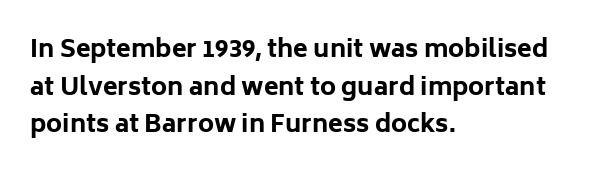
The image shows 24 px bold type, upright; set left-aligned, normal line spacing (1.57x), normal letter spacing, not underlined.
